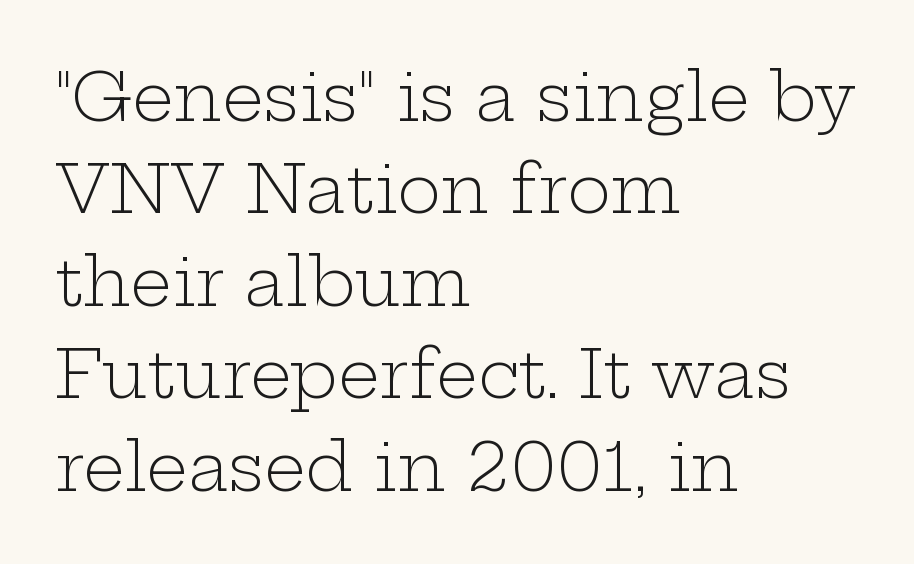
The image shows 66 px light, wide serif type, upright; set left-aligned, normal line spacing (1.4x), normal letter spacing, not underlined; low stroke contrast and a medium x-height.
